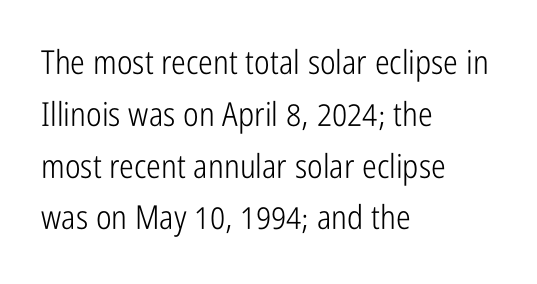
The image shows 33 px light, condensed sans-serif type, upright; set left-aligned, normal line spacing (1.57x), normal letter spacing, not underlined; low stroke contrast and a medium x-height.
